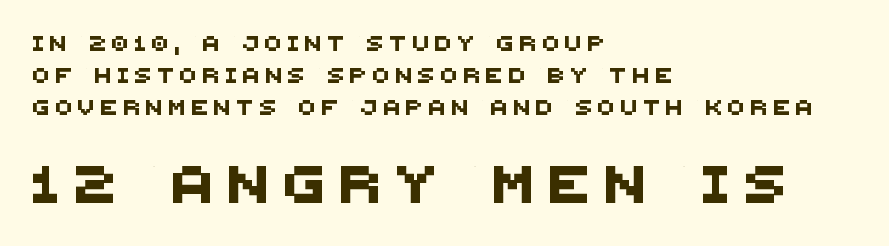
{"serif": "no", "width": "normal", "stroke_contrast": "medium", "x_height": "large", "monospaced": "no", "underline": "no", "align": "left", "line_spacing": "loose", "line_spacing_ratio": 2.12, "letter_spacing": "wide", "letter_spacing_em": 0.44, "larger_block": "second", "size_ratio": 2.47, "glyph_px": 37}
